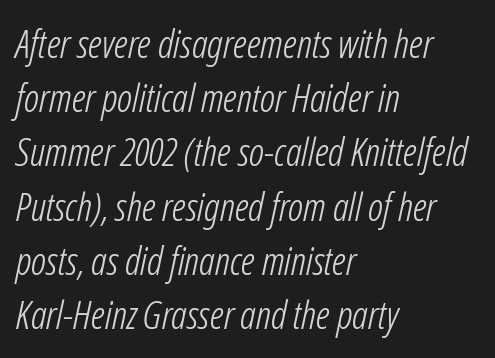
Q: Is the text bold? A: No.
Q: Is the text italic (slanted)? A: Yes, it leans right by about 12 degrees.
Q: Is the text underlined? A: No.
Q: How is the paragraph aligned? A: Left-aligned.
Q: Is the spacing between letters normal or unusually wide? A: Normal.
Q: Is the spacing between lines tight, normal or loose? A: Normal.
Q: Width (condensed, normal, or wide)? A: Condensed.
Q: Stroke contrast? A: Low.
Q: x-height? A: Medium.
Q: Monospaced? A: No.
